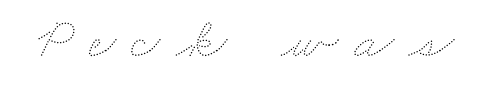
Is the letter spacing exaggerated? Yes — the characters are pushed far apart. The rendering uses natural spacing where letterforms have individual widths. The words here are not underlined. Stem width sits at or under what a default text font uses.
